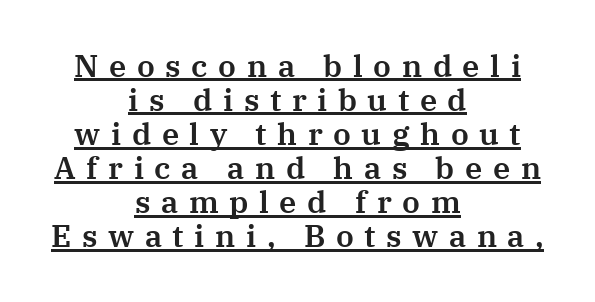
Q: Is the text italic (slanted)? A: No, it is upright.
Q: Is the typeface a serif or a sans-serif typeface? A: Serif.
Q: Is the text underlined? A: Yes.
Q: How is the paragraph aligned? A: Centered.
Q: Is the spacing between letters normal or unusually wide? A: Unusually wide.
Q: Is the spacing between lines tight, normal or loose? A: Tight.
Q: Width (condensed, normal, or wide)? A: Normal.
Q: Stroke contrast? A: Medium.
Q: x-height? A: Medium.
Q: Monospaced? A: No.
